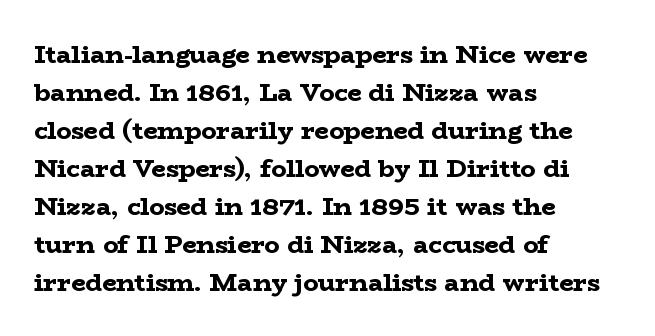
The image shows 25 px bold type, upright; set left-aligned, normal line spacing (1.52x), normal letter spacing, not underlined.
